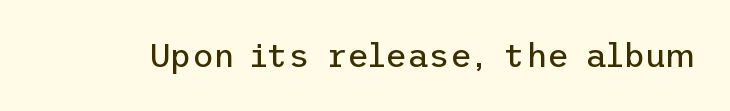
Q: Is the text bold? A: No.
Q: Is the text italic (slanted)? A: No, it is upright.
Q: Is the typeface a serif or a sans-serif typeface? A: Sans-serif.
Q: Is the text underlined? A: No.
Q: Is the spacing between letters normal or unusually wide? A: Normal.
Q: Width (condensed, normal, or wide)? A: Normal.
Q: Stroke contrast? A: Low.
Q: x-height? A: Medium.
